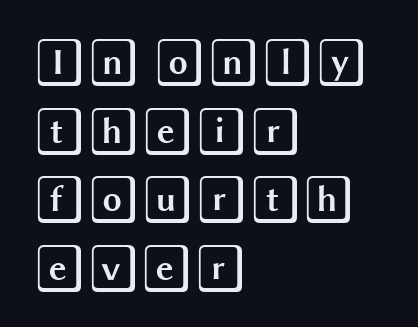
The image shows 49 px wide type, upright; set left-aligned, normal line spacing (1.4x), normal letter spacing, not underlined; a large x-height.
